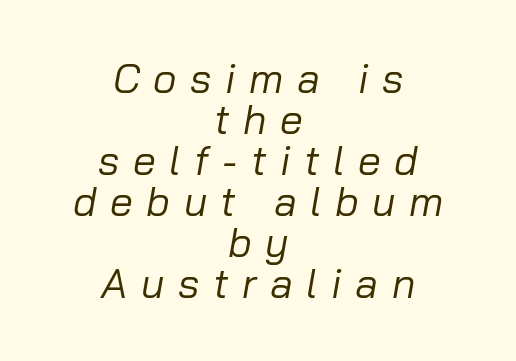
{"italic": "yes", "lean": "right", "slant_degrees": 10, "bold": "no", "weight": "regular", "width": "normal", "stroke_contrast": "low", "x_height": "medium", "monospaced": "no", "underline": "no", "align": "center", "line_spacing": "tight", "line_spacing_ratio": 1.0, "letter_spacing": "wide", "letter_spacing_em": 0.33, "glyph_px": 41}
